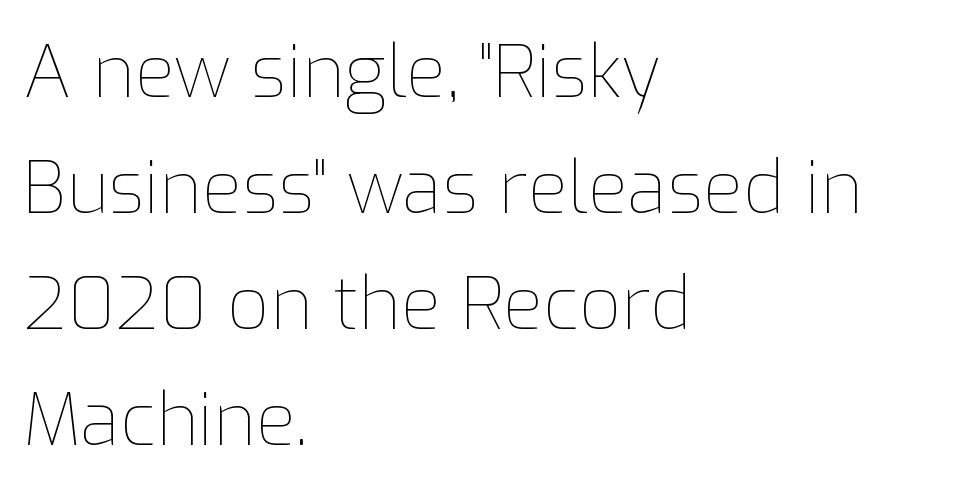
Rule under the text: the space is simply empty. No extra ink here — the face is not bold. The designer left line spacing at the default. Compared with typical body copy, the letter spacing here is the same. The axis of the letterforms is exactly vertical. Horizontal alignment here is leftward, the default for most running prose.
